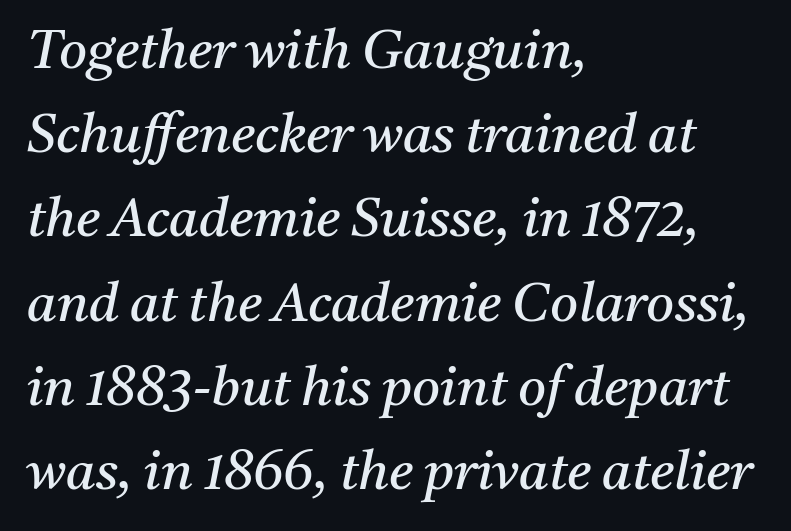
The image shows 54 px regular-weight serif type, italic (leaning right); set left-aligned, normal line spacing (1.56x), normal letter spacing, not underlined; medium stroke contrast and a medium x-height.
